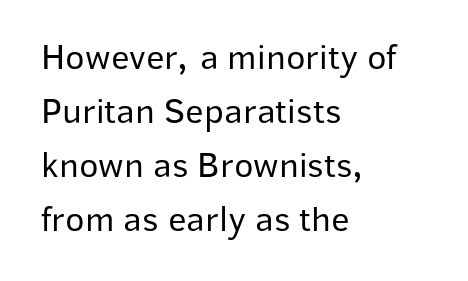
Q: Is the text bold? A: No.
Q: Is the text italic (slanted)? A: No, it is upright.
Q: Is the typeface a serif or a sans-serif typeface? A: Sans-serif.
Q: Is the text underlined? A: No.
Q: How is the paragraph aligned? A: Left-aligned.
Q: Is the spacing between letters normal or unusually wide? A: Normal.
Q: Is the spacing between lines tight, normal or loose? A: Normal.
Q: Width (condensed, normal, or wide)? A: Normal.
Q: Stroke contrast? A: Low.
Q: x-height? A: Medium.
Q: Monospaced? A: No.
